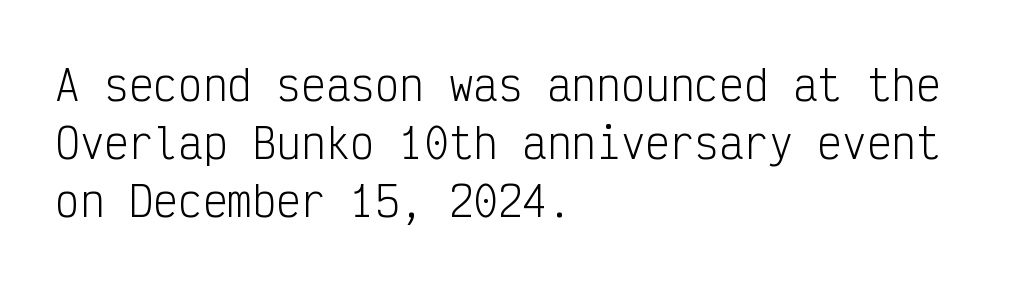
The image shows 41 px light, condensed sans-serif type, upright, monospaced; set left-aligned, normal line spacing (1.41x), normal letter spacing, not underlined; low stroke contrast and a medium x-height.
